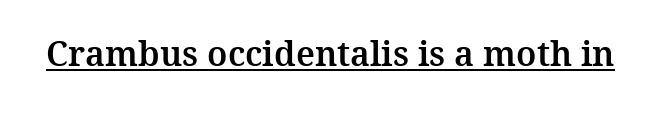
The image shows 34 px serif type, upright; set normal letter spacing, underlined; medium stroke contrast and a medium x-height.
